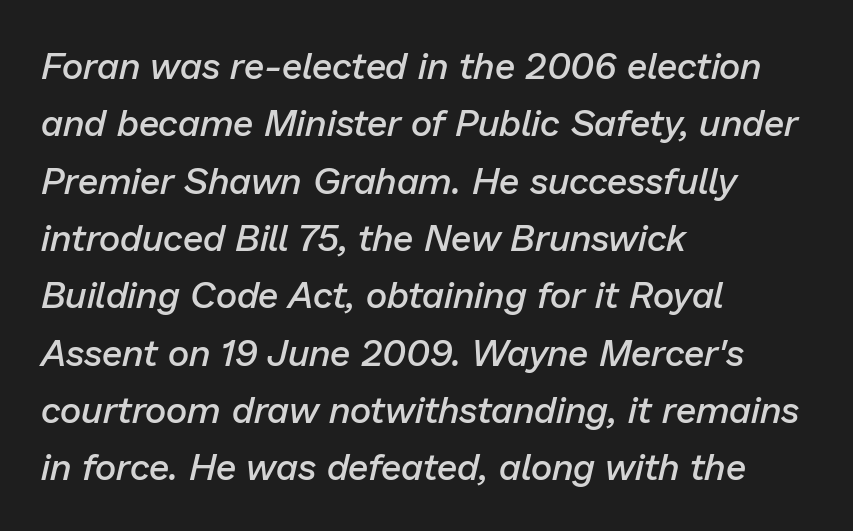
{"italic": "yes", "lean": "right", "slant_degrees": 13, "bold": "semi", "weight": "semibold", "width": "normal", "stroke_contrast": "low", "x_height": "medium", "monospaced": "no", "underline": "no", "align": "left", "line_spacing": "normal", "line_spacing_ratio": 1.55, "letter_spacing": "normal", "letter_spacing_em": 0.0, "glyph_px": 37}
